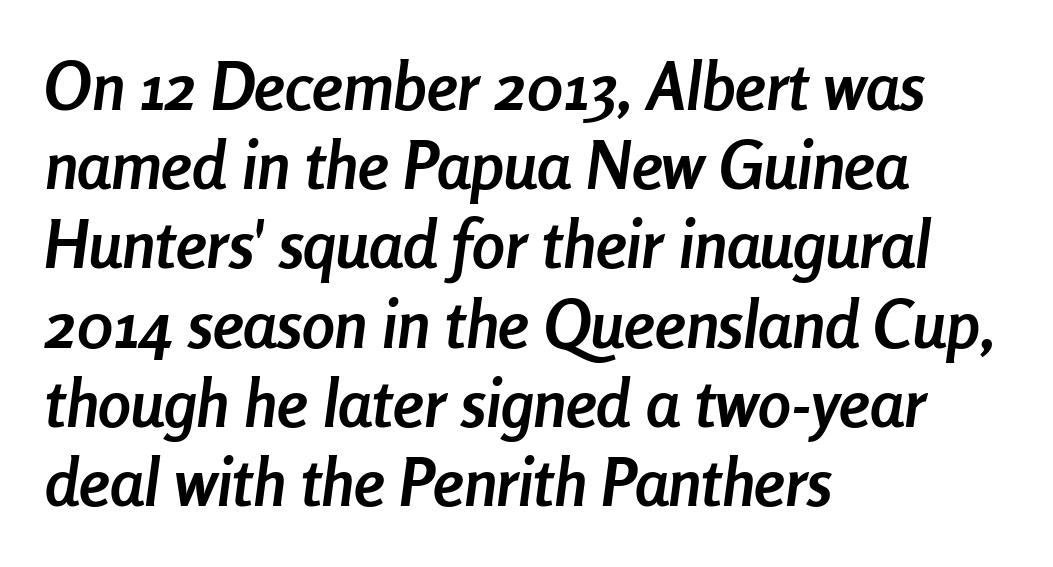
The image shows 66 px semibold, condensed type, italic (leaning right); set left-aligned, line spacing 1.2x, normal letter spacing, not underlined; low stroke contrast and a medium x-height.
